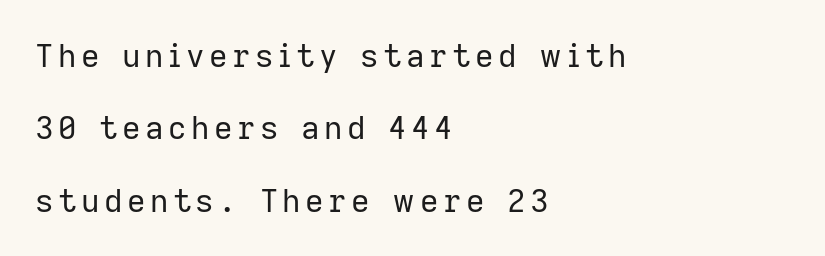
Italic: no, the glyphs are upright roman. Where is the straight margin? On the left. These lines are composed in type without serifs. A typesetter would call this proportional, since set widths differ per character. Letters rest on an invisible, unmarked baseline. Vertical stems look standard width or narrower in stroke.
